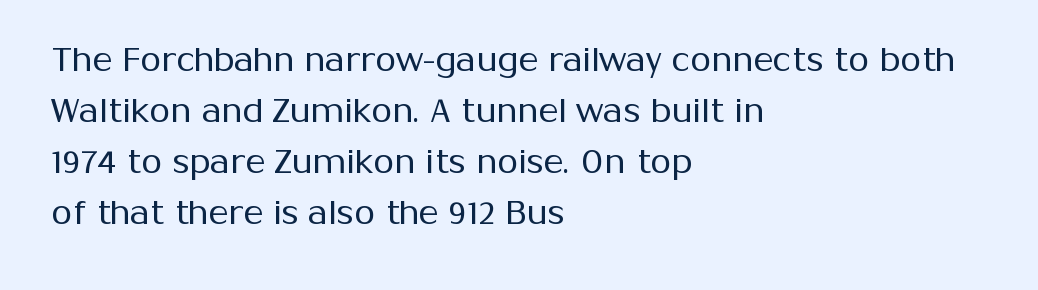
The image shows 34 px regular-weight sans-serif type, upright; set left-aligned, normal line spacing (1.5x), normal letter spacing, not underlined; medium stroke contrast and a medium x-height.
